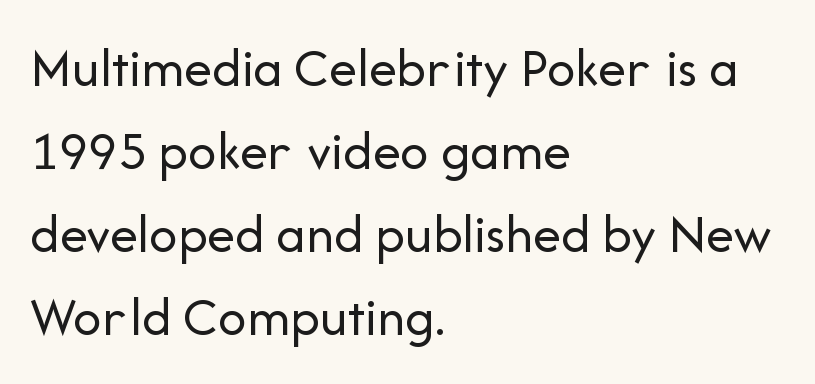
The letterforms sit at book weight or below. Honestly, there is no underline to notice here at all. Nobody touched the tracking dial on this one. The rendering uses a moderate line-height, typical for paragraphs. Does the lettering tilt? It doesn't — this is upright. This rendering uses left alignment, leaving the right contour irregular.
